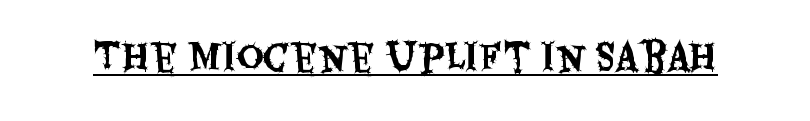
The image shows 37 px condensed sans-serif type, upright; set normal letter spacing, underlined; medium stroke contrast and a large x-height.
